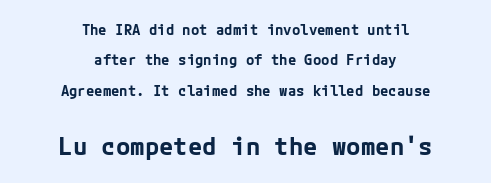
Q: Is the text bold? A: Yes.
Q: Is the text italic (slanted)? A: No, it is upright.
Q: Is the text underlined? A: No.
Q: How is the paragraph aligned? A: Centered.
Q: Is the spacing between letters normal or unusually wide? A: Normal.
Q: Is the spacing between lines tight, normal or loose? A: Loose.
Q: Which block of text is set in a larger size, the first (top) or the second (bottom)? A: The second (bottom) one.
